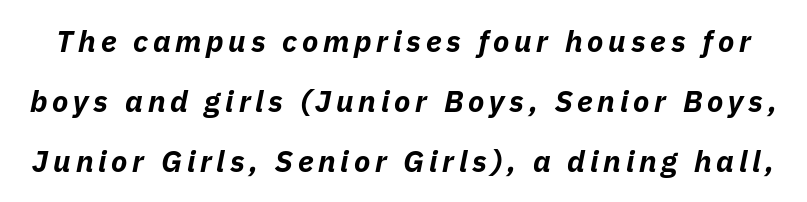
The image shows 30 px bold type, italic (leaning right); set loose line spacing (2.0x), not underlined; low stroke contrast and a medium x-height.
